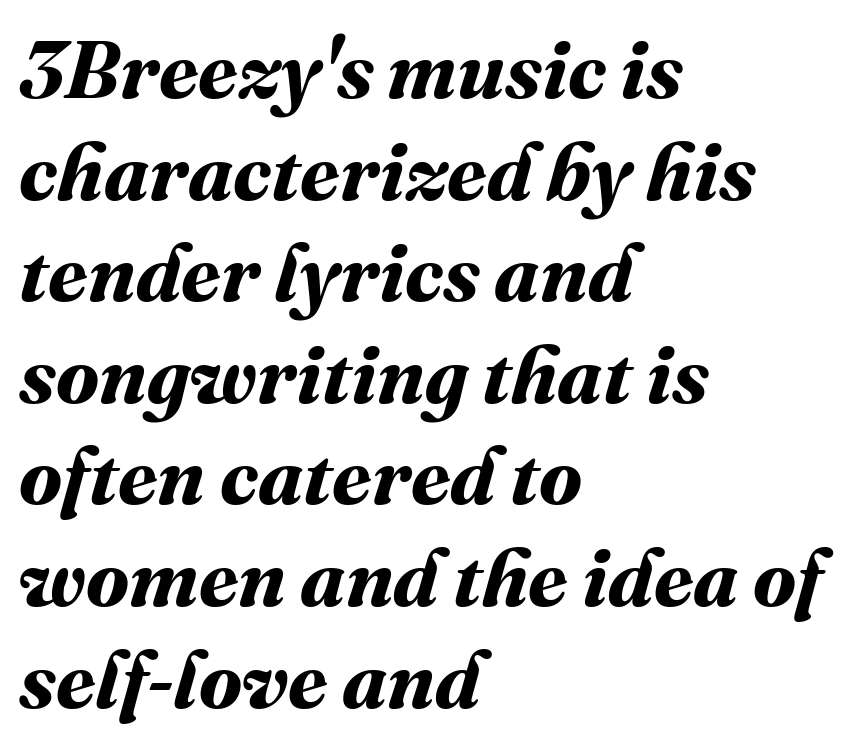
{"bold": "yes", "weight": "bold", "width": "normal", "stroke_contrast": "medium", "x_height": "medium", "monospaced": "no", "underline": "no", "align": "left", "line_spacing": "normal", "line_spacing_ratio": 1.27, "letter_spacing": "normal", "letter_spacing_em": 0.0, "glyph_px": 80}
